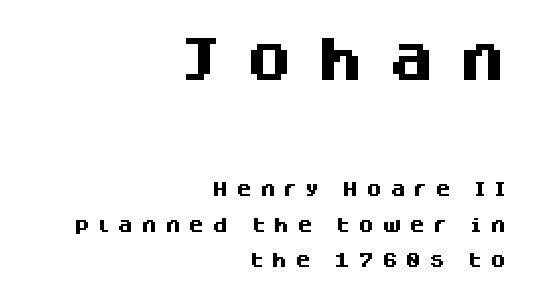
{"serif": "no", "italic": "no", "bold": "yes", "weight": "heavy", "width": "normal", "stroke_contrast": "medium", "x_height": "large", "monospaced": "no", "underline": "no", "align": "right", "line_spacing": "loose", "line_spacing_ratio": 2.21, "letter_spacing": "wide", "letter_spacing_em": 0.48, "larger_block": "first", "size_ratio": 3.0, "glyph_px": 48}
